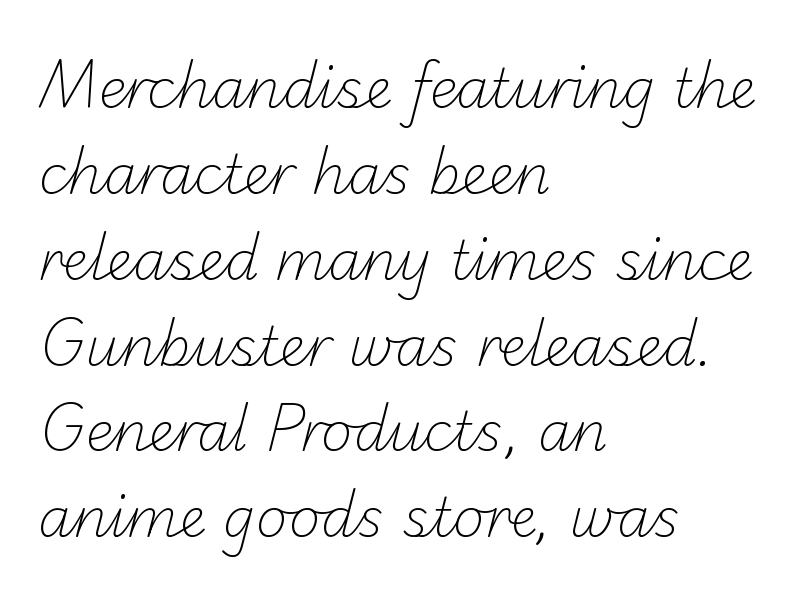
Q: Is the text bold? A: No.
Q: Is the typeface a serif or a sans-serif typeface? A: Sans-serif.
Q: Is the text underlined? A: No.
Q: How is the paragraph aligned? A: Left-aligned.
Q: Is the spacing between letters normal or unusually wide? A: Normal.
Q: Is the spacing between lines tight, normal or loose? A: Normal.
Q: Width (condensed, normal, or wide)? A: Normal.
Q: Stroke contrast? A: Low.
Q: x-height? A: Small.
Q: Monospaced? A: No.
